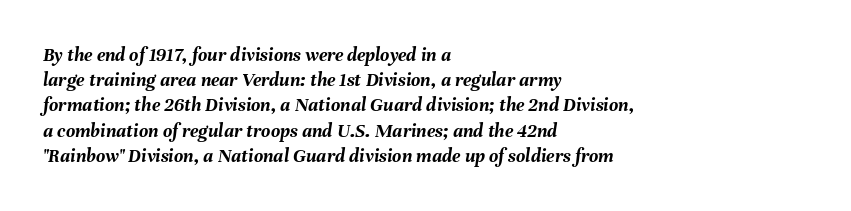
{"italic": "yes", "lean": "right", "slant_degrees": 8, "bold": "yes", "underline": "no", "align": "left", "line_spacing": "normal", "line_spacing_ratio": 1.26, "letter_spacing": "normal", "letter_spacing_em": 0.0, "glyph_px": 20}
